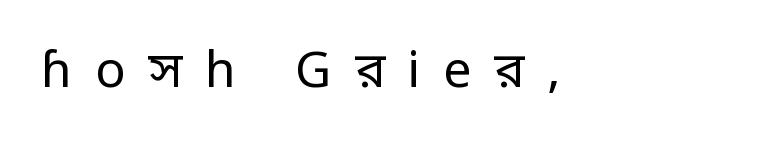
This is the regular roman posture of the typeface. Here the glyphs are tracked loosely, breaking word shapes into spaced letters. This rendering features lettering with no underline. This reads as an unemphasized weight, regular at the heaviest. The letters advance in unequal steps, a hallmark of proportional type.
